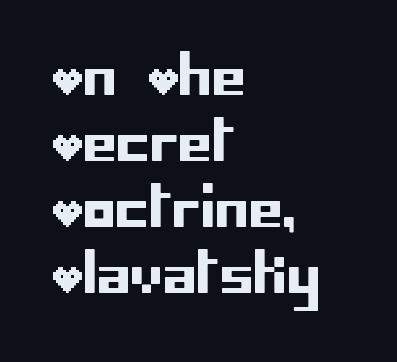
{"serif": "no", "italic": "no", "width": "normal", "stroke_contrast": "low", "x_height": "large", "underline": "no", "align": "left", "line_spacing_ratio": 1.22, "letter_spacing": "normal", "letter_spacing_em": 0.0, "glyph_px": 54}
